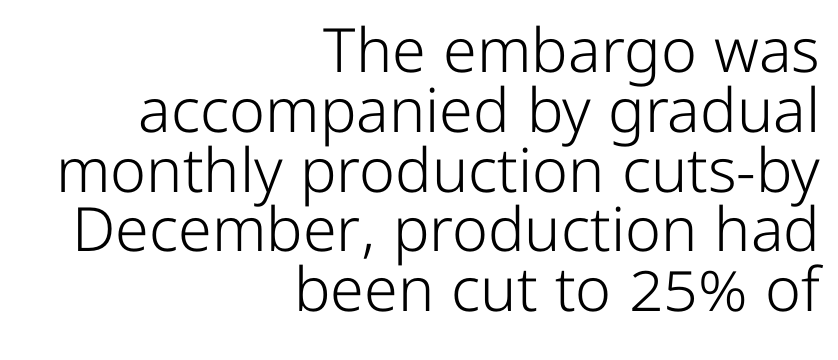
The typesetting does not lean heavy: it is not bold. Honestly, there is no underline to notice here at all. The rendering uses natural spacing where letterforms have individual widths. Nothing unusual about the tracking: characters are spaced as the font intends.
